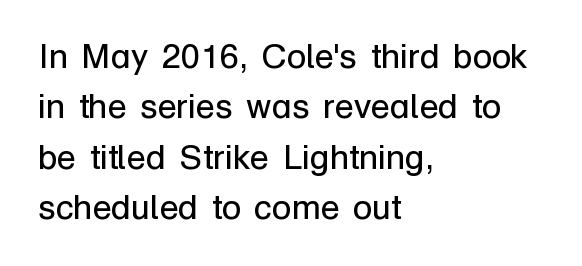
{"serif": "no", "italic": "no", "bold": "no", "weight": "regular", "width": "normal", "stroke_contrast": "low", "x_height": "medium", "monospaced": "no", "underline": "no", "align": "left", "line_spacing": "normal", "line_spacing_ratio": 1.44, "letter_spacing": "normal", "letter_spacing_em": 0.0, "glyph_px": 35}
